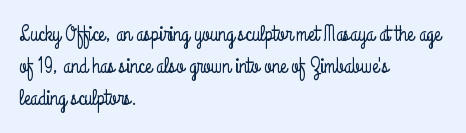
{"underline": "no", "align": "left", "line_spacing": "normal", "line_spacing_ratio": 1.45, "letter_spacing": "normal", "letter_spacing_em": 0.0, "glyph_px": 22}
